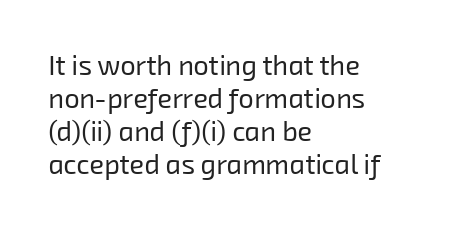
The image shows 27 px text type; set left-aligned, line spacing 1.22x, normal letter spacing, not underlined.
